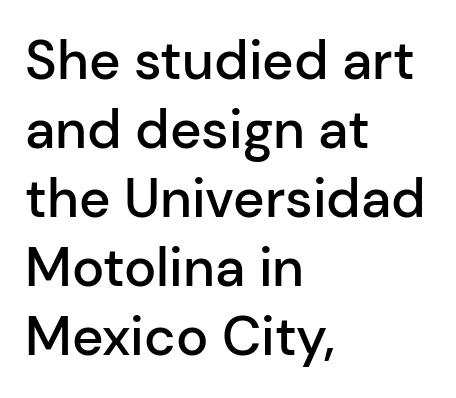
The rows are spaced the way most documents space them. Every character sits straight up, as roman type does. The letters carry no serifs — their stems end cleanly without finishing strokes. Character widths vary here, with narrow letters taking less room than wide ones.
